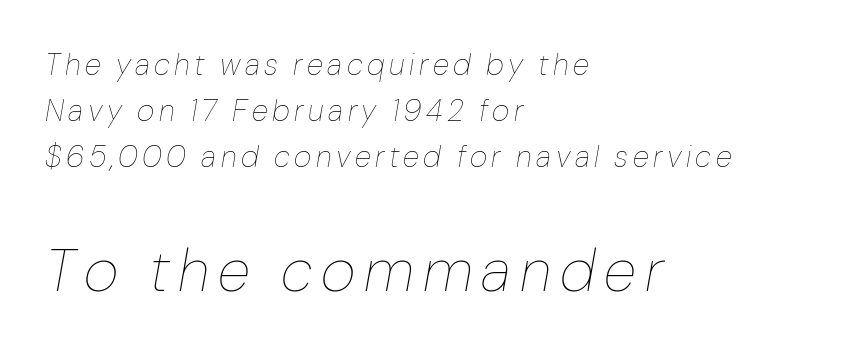
Q: Is the text bold? A: No.
Q: Is the text italic (slanted)? A: Yes, it leans right by about 10 degrees.
Q: Is the text underlined? A: No.
Q: How is the paragraph aligned? A: Left-aligned.
Q: Is the spacing between lines tight, normal or loose? A: Normal.
Q: Which block of text is set in a larger size, the first (top) or the second (bottom)? A: The second (bottom) one.
Q: Width (condensed, normal, or wide)? A: Normal.
Q: Stroke contrast? A: Low.
Q: x-height? A: Medium.
Q: Monospaced? A: No.
